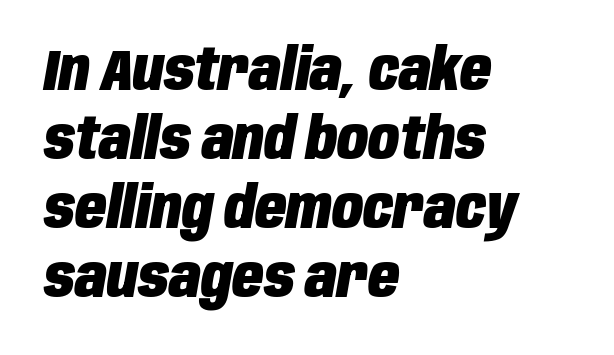
The image shows 57 px heavy, condensed type, italic (leaning right); set left-aligned, line spacing 1.21x, normal letter spacing, not underlined; low stroke contrast and a large x-height.
